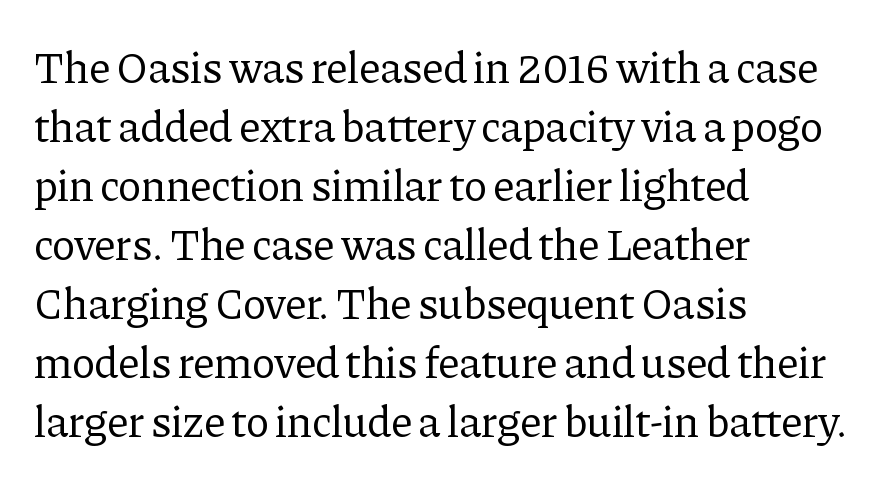
{"serif": "yes", "italic": "no", "bold": "no", "weight": "regular", "width": "normal", "stroke_contrast": "low", "x_height": "medium", "monospaced": "no", "underline": "no", "align": "left", "line_spacing": "normal", "line_spacing_ratio": 1.34, "letter_spacing": "normal", "letter_spacing_em": 0.0, "glyph_px": 44}
